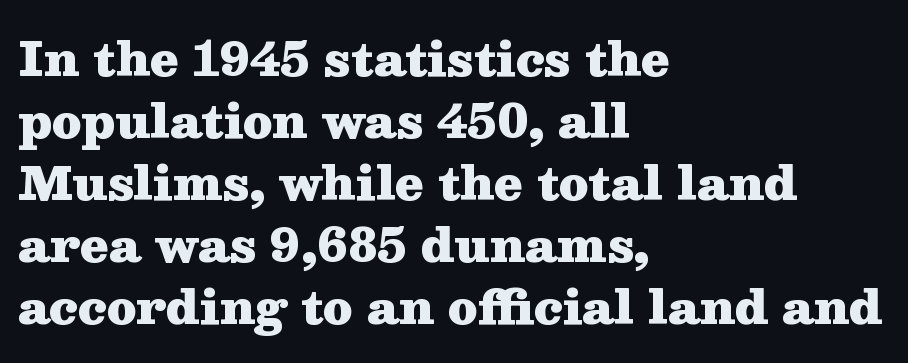
The vertical gap from one line to the next is medium. Little horizontal feet cap the strokes, marking this as serif type. The lettering holds an erect, upright posture throughout. Every row of glyphs begins at an identical x-position on the left.
